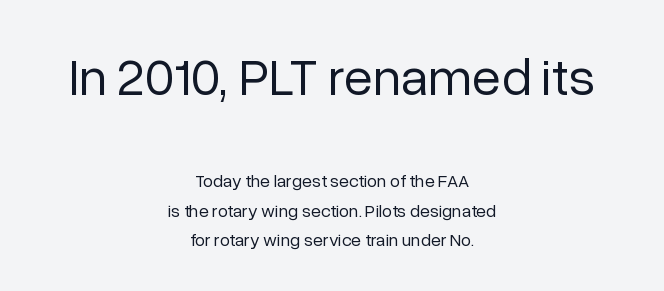
Standard letterfit; no display-style spreading of the glyphs. Posture: vertical. Has an underline been added? It has not. Think of a printed novel: that variable character pitch is what you see here. Visually, the top section dominates because its glyphs are scaled up. No feet cap the strokes, marking this as sans-serif type.
